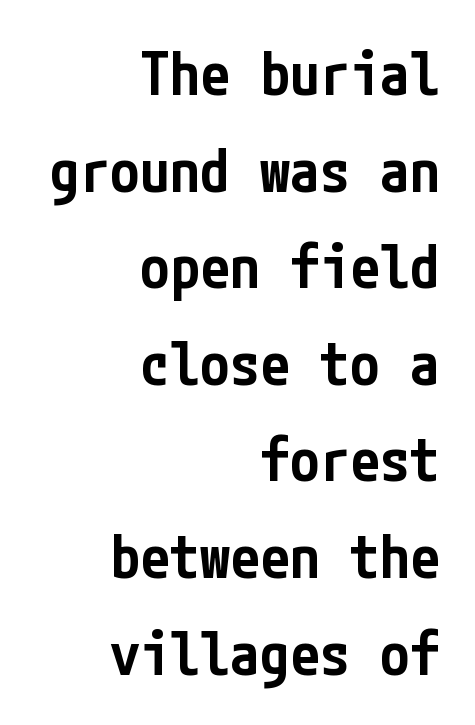
{"serif": "no", "italic": "no", "bold": "semi", "weight": "semibold", "width": "condensed", "stroke_contrast": "low", "x_height": "medium", "underline": "no", "align": "right", "line_spacing": "normal", "line_spacing_ratio": 1.61, "letter_spacing": "normal", "letter_spacing_em": 0.0, "glyph_px": 60}
